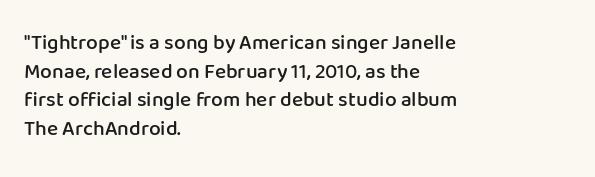
Q: Is the text bold? A: Semi-bold.
Q: Is the text italic (slanted)? A: No, it is upright.
Q: Is the text underlined? A: No.
Q: How is the paragraph aligned? A: Left-aligned.
Q: Is the spacing between letters normal or unusually wide? A: Normal.
Q: Is the spacing between lines tight, normal or loose? A: Normal.
